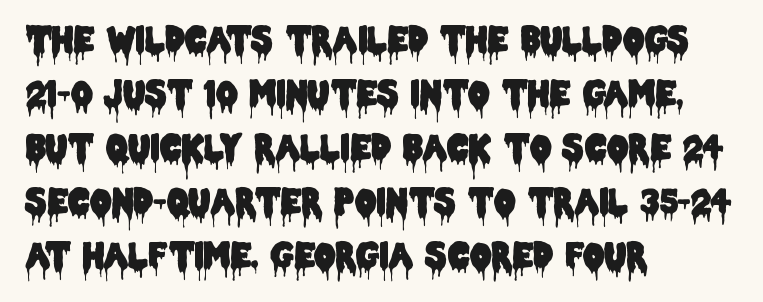
Tall strokes in this sample are plumb rather than angled. Rule under the text: the space is simply empty. Each letter keeps its own natural width here, so spacing adapts to shape. Observe the absence of serifs on each vertical stroke in this sample.
